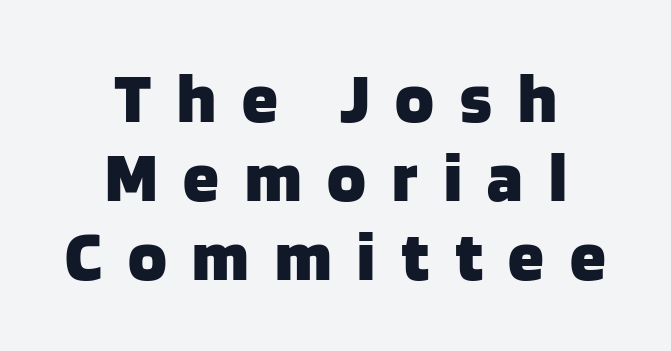
Q: Is the text bold? A: Yes.
Q: Is the text italic (slanted)? A: No, it is upright.
Q: Is the typeface a serif or a sans-serif typeface? A: Sans-serif.
Q: Is the text underlined? A: No.
Q: How is the paragraph aligned? A: Centered.
Q: Is the spacing between letters normal or unusually wide? A: Unusually wide.
Q: Is the spacing between lines tight, normal or loose? A: Tight.
Q: Width (condensed, normal, or wide)? A: Normal.
Q: Stroke contrast? A: Low.
Q: x-height? A: Large.
Q: Monospaced? A: No.
